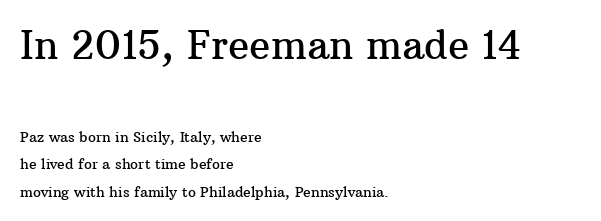
The passage shown is typed in a proportional face where columns would drift. The specimen omits any rule beneath the text block's lines. These lines stack with their left ends in a neat column. Character size in the leading block exceeds that of the trailing block. Serifs: yes, visible at the terminals of the letterforms. These lines keep a tight, regular rhythm from letter to letter.
